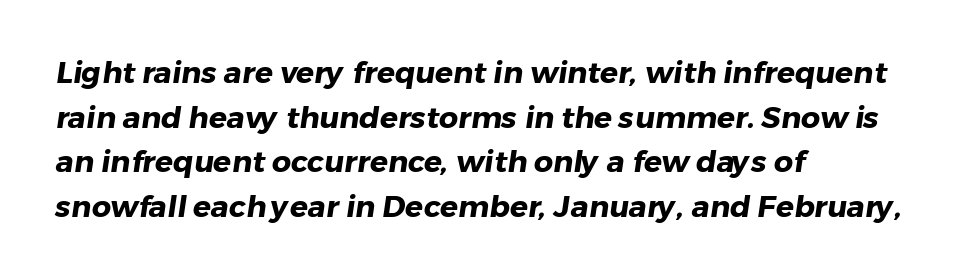
How heavy is the stroke? Heavy — this is a bold. Font category for this specimen: sans-serif. Honestly, the letter spacing is just normal — you wouldn't notice it. Each new line begins a customary step beneath the previous one. Note the varied advance widths — an 'i' is clearly narrower than an 'm'.
